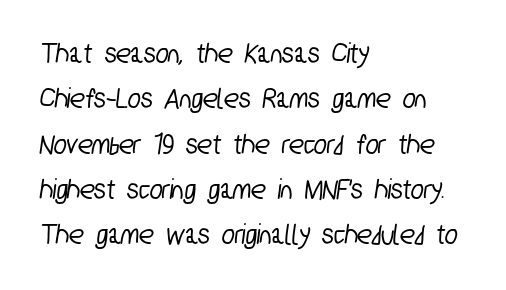
Q: Is the typeface a serif or a sans-serif typeface? A: Sans-serif.
Q: Is the text underlined? A: No.
Q: How is the paragraph aligned? A: Left-aligned.
Q: Is the spacing between letters normal or unusually wide? A: Normal.
Q: Is the spacing between lines tight, normal or loose? A: Normal.
Q: Width (condensed, normal, or wide)? A: Condensed.
Q: Stroke contrast? A: Low.
Q: x-height? A: Medium.
Q: Monospaced? A: No.
